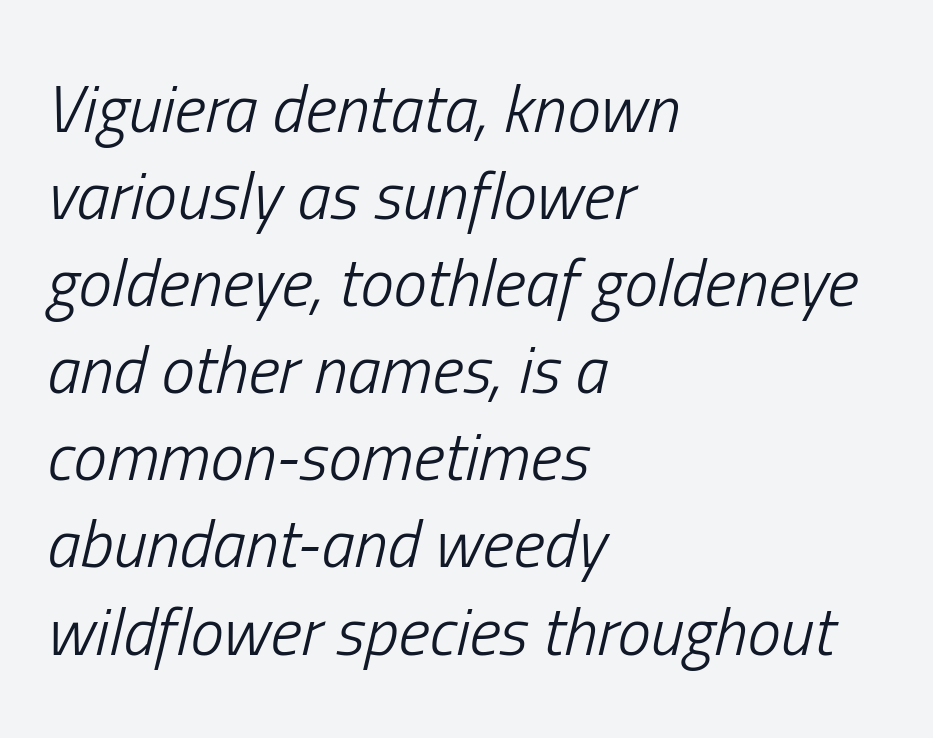
Q: Is the text bold? A: No.
Q: Is the text italic (slanted)? A: Yes, it leans right by about 13 degrees.
Q: Is the text underlined? A: No.
Q: How is the paragraph aligned? A: Left-aligned.
Q: Is the spacing between letters normal or unusually wide? A: Normal.
Q: Is the spacing between lines tight, normal or loose? A: Normal.
Q: Width (condensed, normal, or wide)? A: Condensed.
Q: Stroke contrast? A: Low.
Q: x-height? A: Medium.
Q: Monospaced? A: No.
